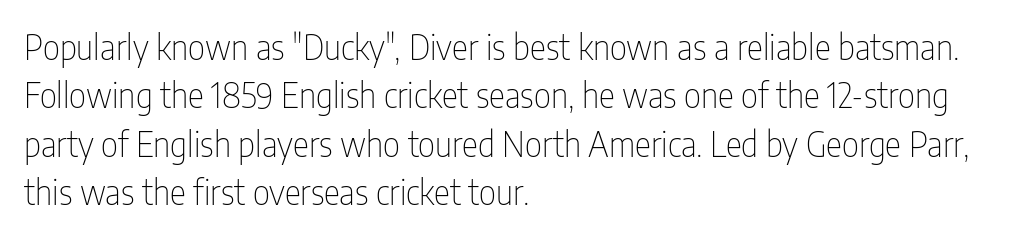
The image shows 34 px thin, condensed sans-serif type, upright; set left-aligned, normal line spacing (1.42x), normal letter spacing, not underlined; low stroke contrast and a medium x-height.
